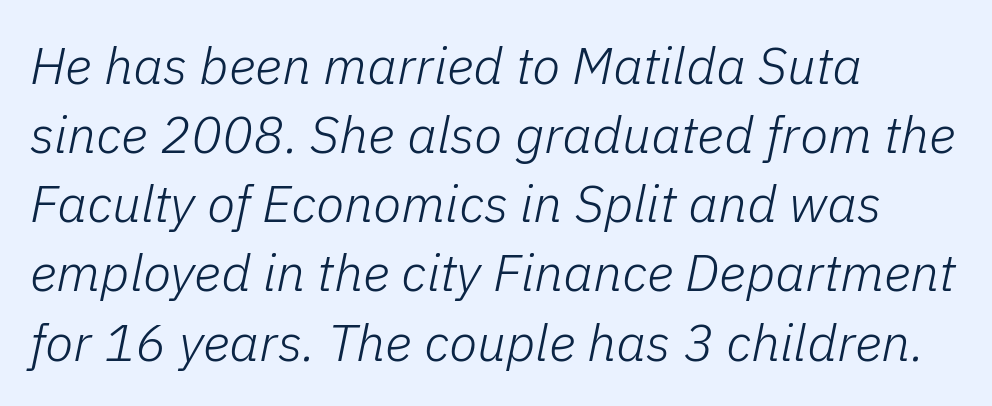
Q: Is the text bold? A: No.
Q: Is the text italic (slanted)? A: Yes, it leans right by about 11 degrees.
Q: Is the text underlined? A: No.
Q: How is the paragraph aligned? A: Left-aligned.
Q: Is the spacing between letters normal or unusually wide? A: Normal.
Q: Is the spacing between lines tight, normal or loose? A: Normal.
Q: Width (condensed, normal, or wide)? A: Normal.
Q: Stroke contrast? A: Low.
Q: x-height? A: Medium.
Q: Monospaced? A: No.
